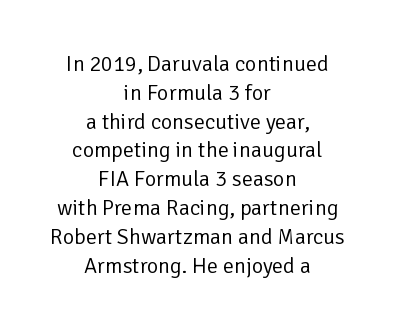
Q: Is the text bold? A: No.
Q: Is the text italic (slanted)? A: No, it is upright.
Q: Is the text underlined? A: No.
Q: How is the paragraph aligned? A: Centered.
Q: Is the spacing between letters normal or unusually wide? A: Normal.
Q: Is the spacing between lines tight, normal or loose? A: Normal.
